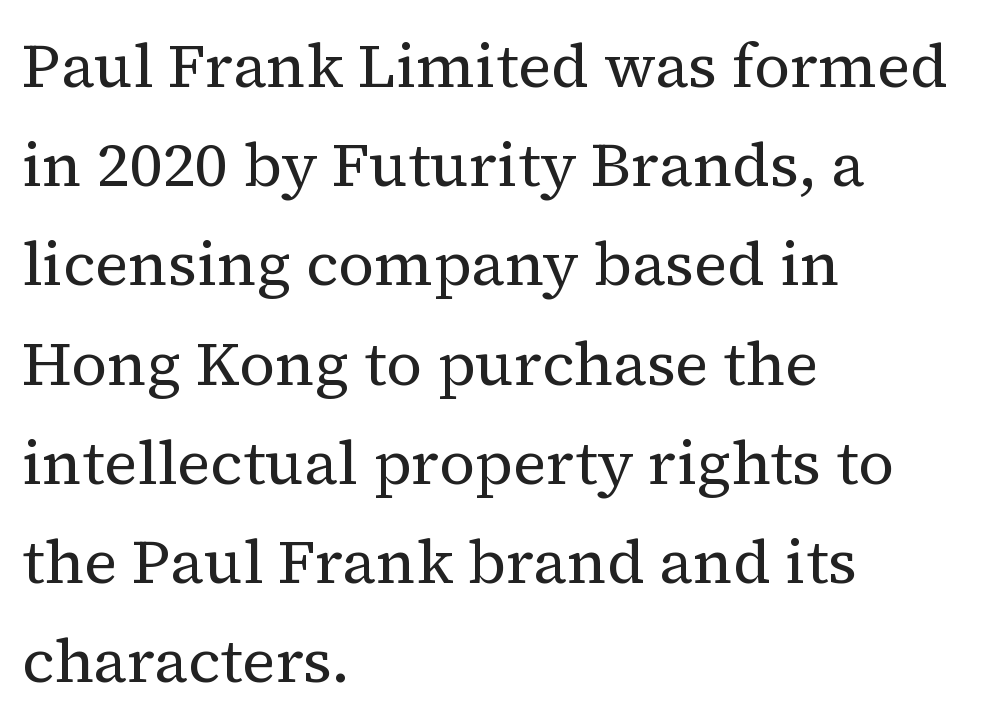
The image shows 62 px regular-weight serif type, upright; set left-aligned, normal line spacing (1.6x), normal letter spacing, not underlined; medium stroke contrast and a medium x-height.
